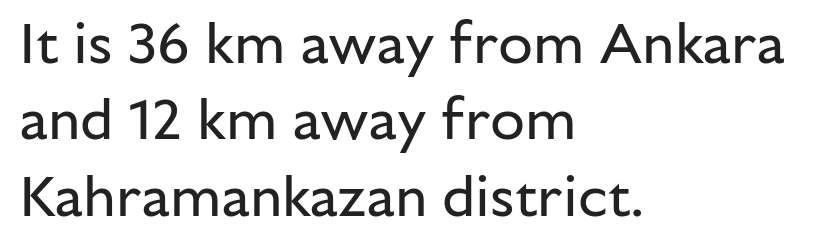
Q: Is the text bold? A: No.
Q: Is the text italic (slanted)? A: No, it is upright.
Q: Is the typeface a serif or a sans-serif typeface? A: Sans-serif.
Q: Is the text underlined? A: No.
Q: How is the paragraph aligned? A: Left-aligned.
Q: Is the spacing between letters normal or unusually wide? A: Normal.
Q: Is the spacing between lines tight, normal or loose? A: Normal.
Q: Width (condensed, normal, or wide)? A: Normal.
Q: Stroke contrast? A: Low.
Q: x-height? A: Medium.
Q: Monospaced? A: No.
